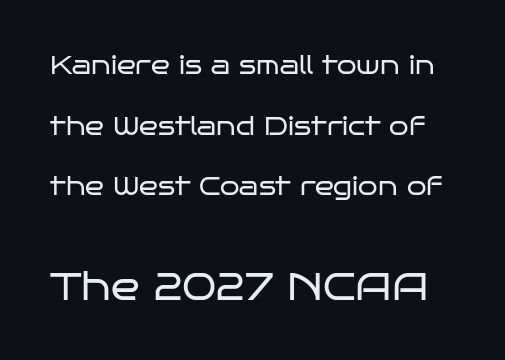
The image shows 38 px regular-weight, wide sans-serif type, upright; set loose line spacing (2.43x), normal letter spacing, not underlined; the second (bottom) block is 1.52x larger; low stroke contrast and a large x-height.
